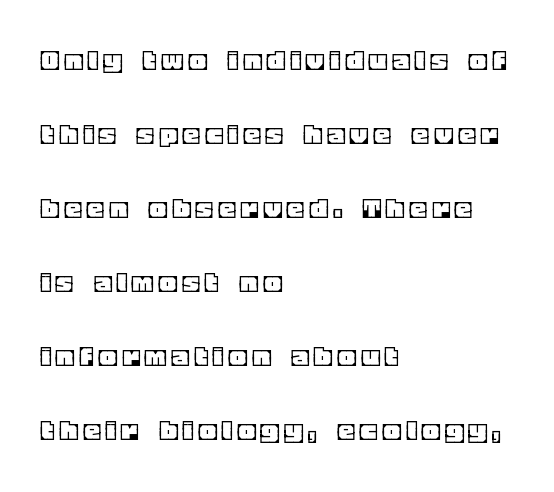
{"italic": "no", "width": "normal", "x_height": "large", "monospaced": "no", "underline": "no", "align": "left", "line_spacing": "loose", "line_spacing_ratio": 2.31, "letter_spacing": "wide", "letter_spacing_em": 0.21, "glyph_px": 32}
